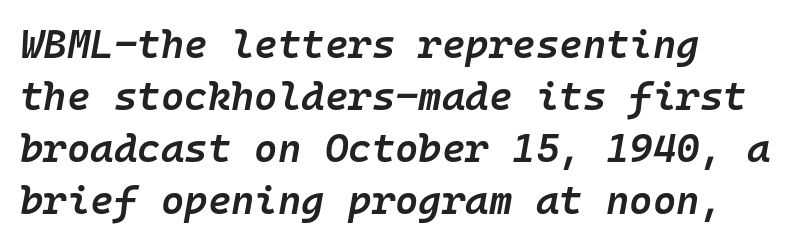
Students, note that the glyphs here touch the page at normal intervals. The glyphs have the mass of a demibold cut, below bold. The rendering applies a slant to the glyphs. The face used here is monospaced, like something from a code editor. Quick note: underline off.
